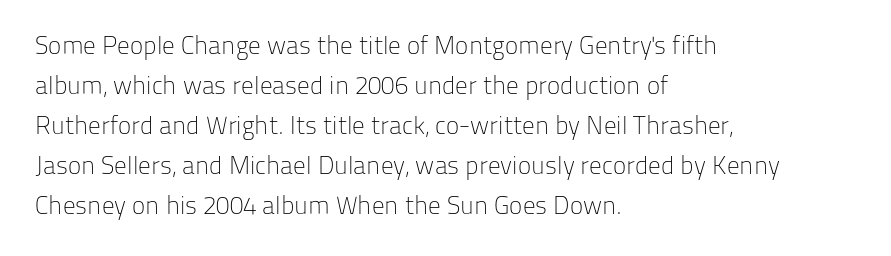
{"italic": "no", "bold": "no", "underline": "no", "align": "left", "line_spacing": "normal", "line_spacing_ratio": 1.6, "letter_spacing": "normal", "letter_spacing_em": 0.0, "glyph_px": 25}
